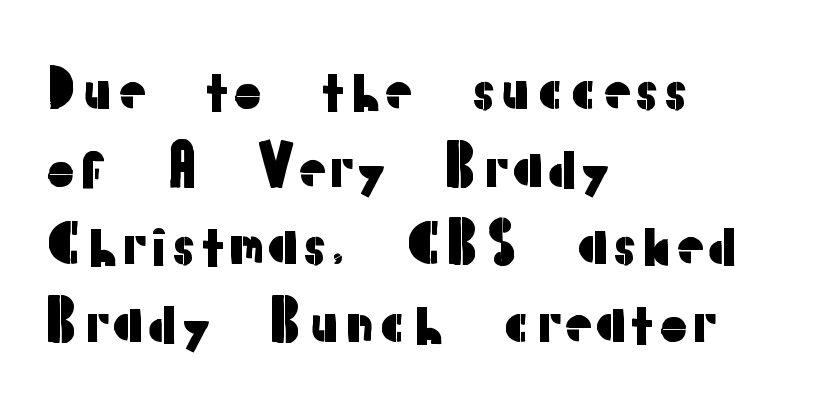
{"serif": "no", "italic": "no", "width": "normal", "stroke_contrast": "low", "x_height": "medium", "monospaced": "no", "underline": "no", "align": "left", "line_spacing": "normal", "line_spacing_ratio": 1.41, "letter_spacing": "normal", "letter_spacing_em": 0.0, "glyph_px": 55}
